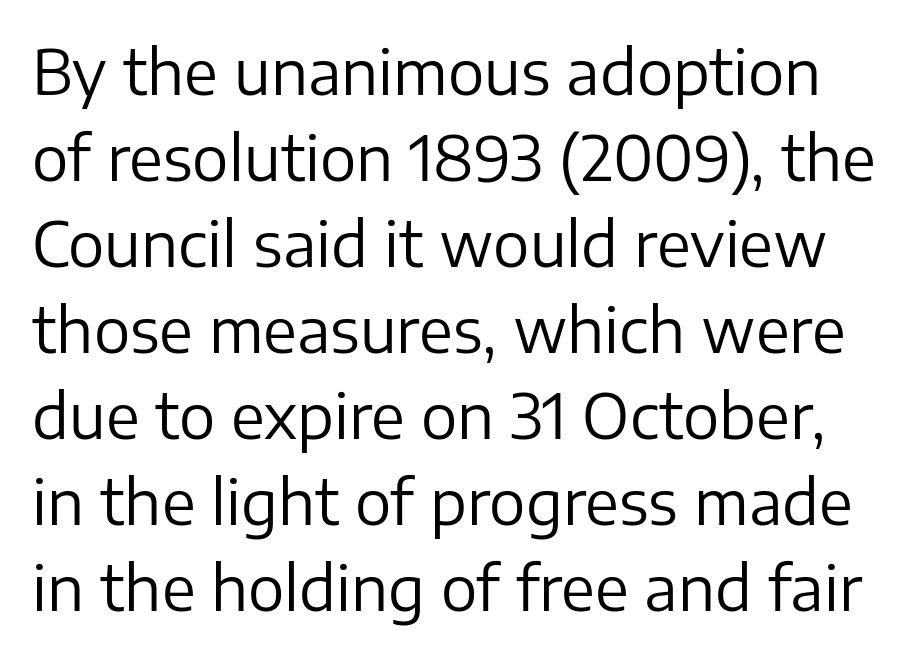
Q: Is the text bold? A: No.
Q: Is the text italic (slanted)? A: No, it is upright.
Q: Is the typeface a serif or a sans-serif typeface? A: Sans-serif.
Q: Is the text underlined? A: No.
Q: Is the spacing between letters normal or unusually wide? A: Normal.
Q: Is the spacing between lines tight, normal or loose? A: Normal.
Q: Width (condensed, normal, or wide)? A: Normal.
Q: Stroke contrast? A: Low.
Q: x-height? A: Medium.
Q: Monospaced? A: No.
